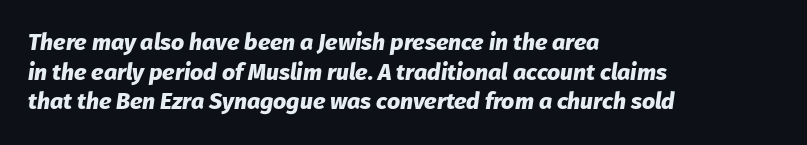
Q: Is the text bold? A: Yes.
Q: Is the text italic (slanted)? A: Yes, it leans right by about 8 degrees.
Q: Is the text underlined? A: No.
Q: How is the paragraph aligned? A: Left-aligned.
Q: Is the spacing between letters normal or unusually wide? A: Normal.
Q: Is the spacing between lines tight, normal or loose? A: Normal.
